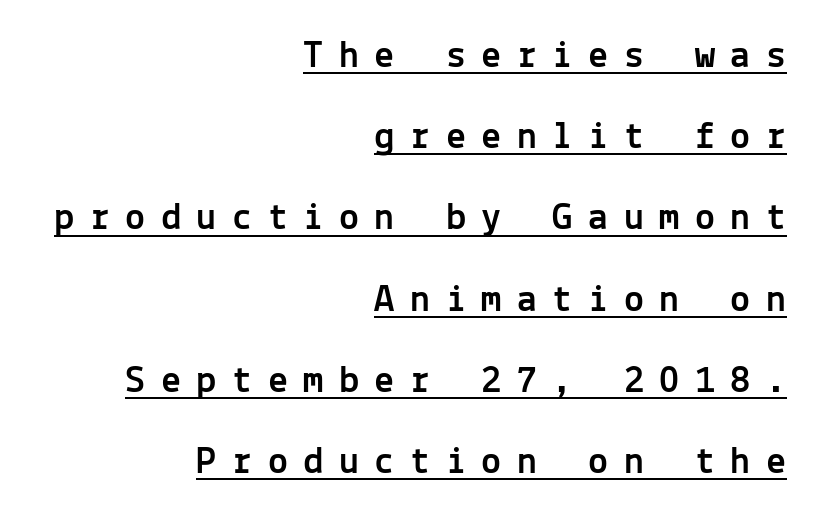
Line spacing here is loose. Here the designer chose a console-style face with uniform glyph widths. Typeset ragged left — the right edge is the straight one. Words appear elongated and porous because spacing is wide.
